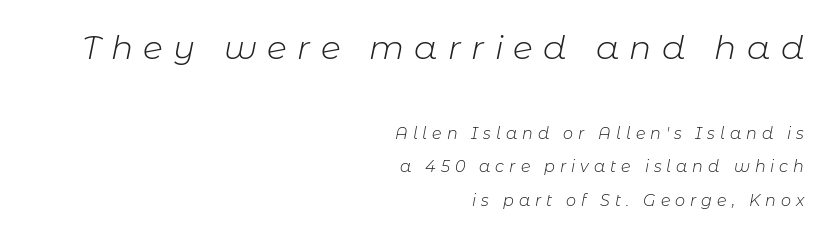
The image shows 33 px light type, italic (leaning right); set right-aligned, loose line spacing (2.1x), unusually wide letter spacing (+0.31 em), not underlined; the first (top) block is 2.06x larger; low stroke contrast and a medium x-height.
